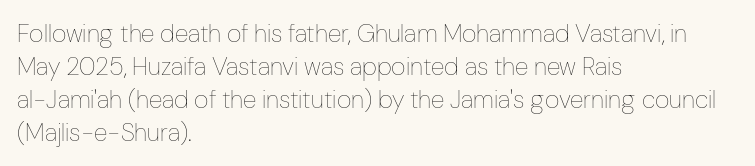
{"italic": "no", "bold": "no", "underline": "no", "align": "left", "line_spacing": "normal", "line_spacing_ratio": 1.32, "letter_spacing": "normal", "letter_spacing_em": 0.0, "glyph_px": 25}
